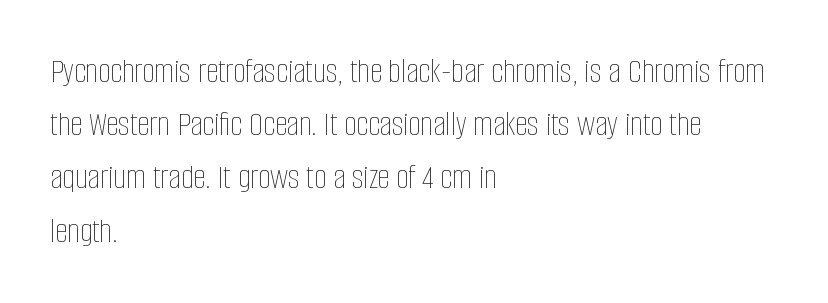
{"italic": "no", "bold": "no", "weight": "thin", "width": "condensed", "stroke_contrast": "low", "x_height": "large", "monospaced": "no", "underline": "no", "align": "left", "line_spacing": "normal", "line_spacing_ratio": 1.52, "letter_spacing": "normal", "letter_spacing_em": 0.0, "glyph_px": 35}
